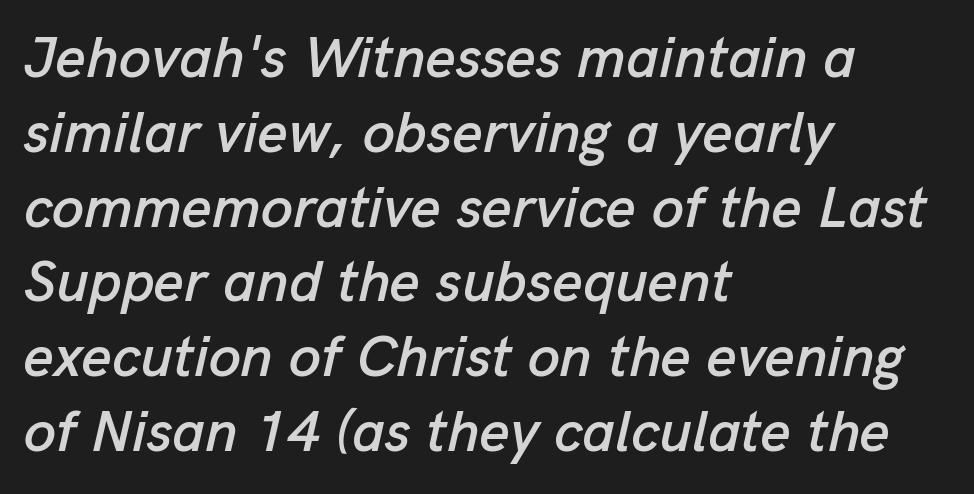
The image shows 58 px text type, italic (leaning right); set left-aligned, normal line spacing (1.29x), normal letter spacing, not underlined; low stroke contrast and a medium x-height.
